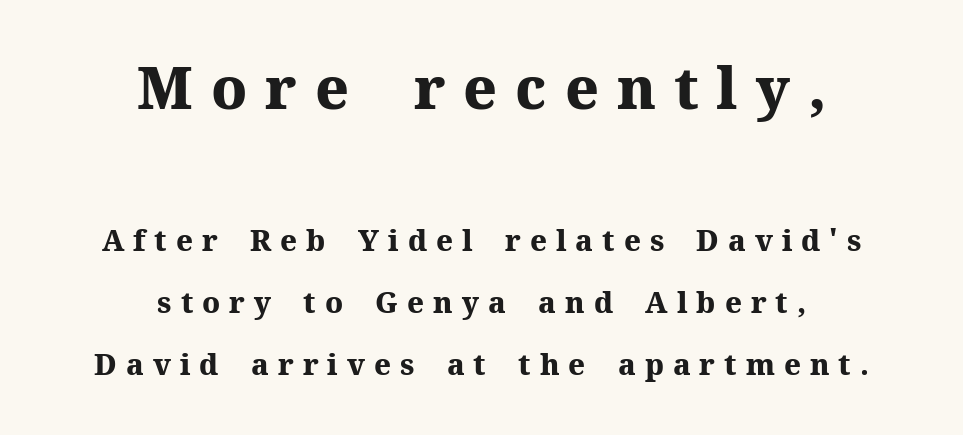
{"serif": "yes", "italic": "no", "bold": "yes", "weight": "heavy", "width": "normal", "stroke_contrast": "medium", "x_height": "medium", "monospaced": "no", "underline": "no", "align": "center", "line_spacing": "loose", "line_spacing_ratio": 2.14, "letter_spacing": "wide", "letter_spacing_em": 0.31, "larger_block": "first", "size_ratio": 2.0, "glyph_px": 58}
